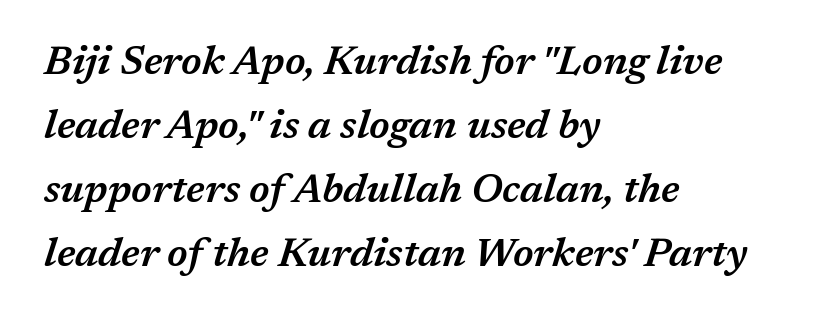
Does the weight exceed regular? Yes, but only to semibold. Compared with typical paragraphs, the rows here are spaced about the same. Plain, unruled lines of type. The setting favours the left margin, as ordinary paragraphs usually do. The rendering applies a slant to the glyphs.
